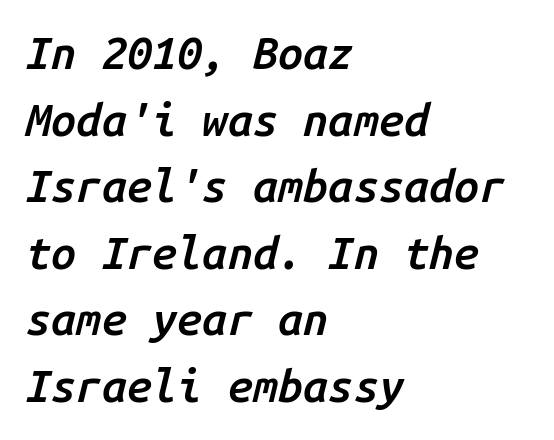
Q: Is the text bold? A: Semi-bold.
Q: Is the text italic (slanted)? A: Yes, it leans right by about 14 degrees.
Q: Is the text underlined? A: No.
Q: How is the paragraph aligned? A: Left-aligned.
Q: Is the spacing between letters normal or unusually wide? A: Normal.
Q: Is the spacing between lines tight, normal or loose? A: Normal.
Q: Width (condensed, normal, or wide)? A: Normal.
Q: Stroke contrast? A: Low.
Q: x-height? A: Medium.
Q: Monospaced? A: Yes.
